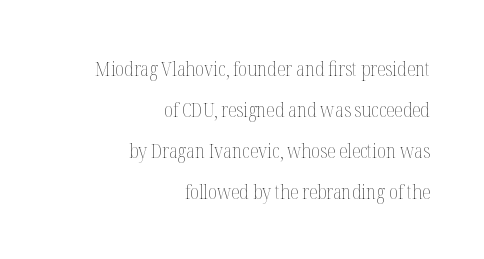
Q: Is the text bold? A: No.
Q: Is the text italic (slanted)? A: No, it is upright.
Q: Is the text underlined? A: No.
Q: How is the paragraph aligned? A: Right-aligned.
Q: Is the spacing between letters normal or unusually wide? A: Normal.
Q: Is the spacing between lines tight, normal or loose? A: Loose.
